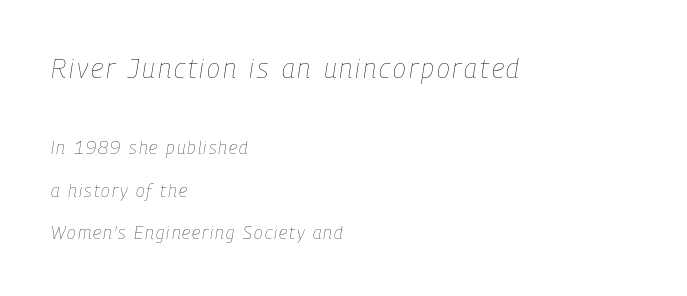
{"italic": "yes", "lean": "right", "slant_degrees": 9, "bold": "no", "underline": "no", "align": "left", "line_spacing": "loose", "line_spacing_ratio": 2.36, "larger_block": "first", "size_ratio": 1.5, "glyph_px": 27}
